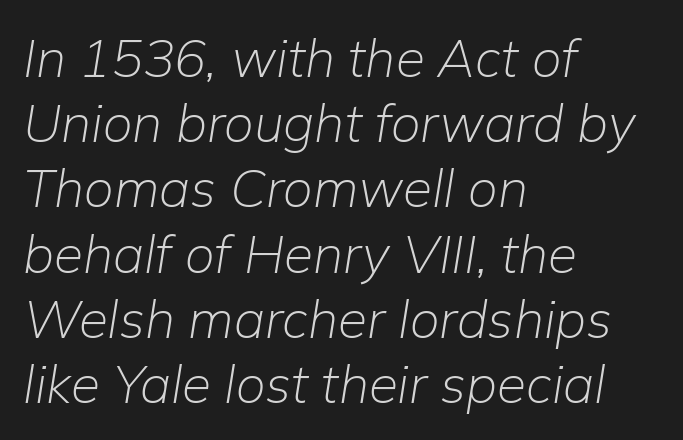
Ink coverage per letter is moderate at most. The rendering applies a slant to the glyphs. How are the letters spaced? Ordinarily, with no added tracking. All the whitespace from short lines collects on the right. The passage shown is not underscored anywhere.
